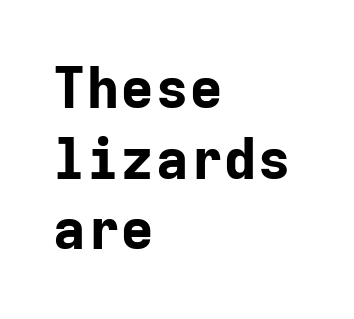
{"serif": "no", "italic": "no", "bold": "yes", "weight": "bold", "width": "normal", "stroke_contrast": "low", "x_height": "medium", "monospaced": "yes", "underline": "no", "align": "left", "line_spacing_ratio": 1.24, "letter_spacing": "normal", "letter_spacing_em": 0.0, "glyph_px": 57}
